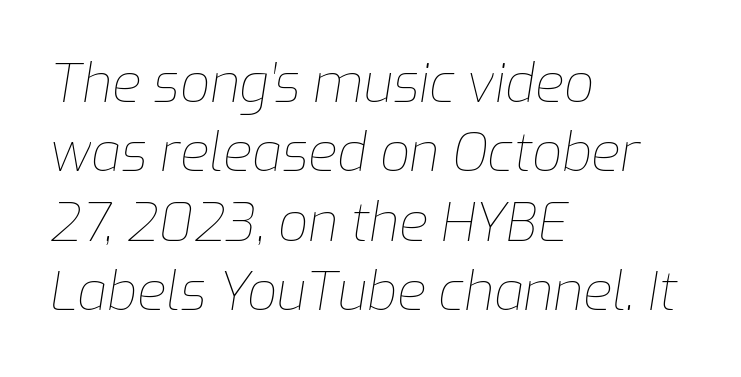
{"italic": "yes", "lean": "right", "slant_degrees": 9, "bold": "no", "weight": "thin", "width": "normal", "stroke_contrast": "low", "x_height": "medium", "monospaced": "no", "underline": "no", "align": "left", "line_spacing": "normal", "line_spacing_ratio": 1.31, "letter_spacing": "normal", "letter_spacing_em": 0.0, "glyph_px": 53}
